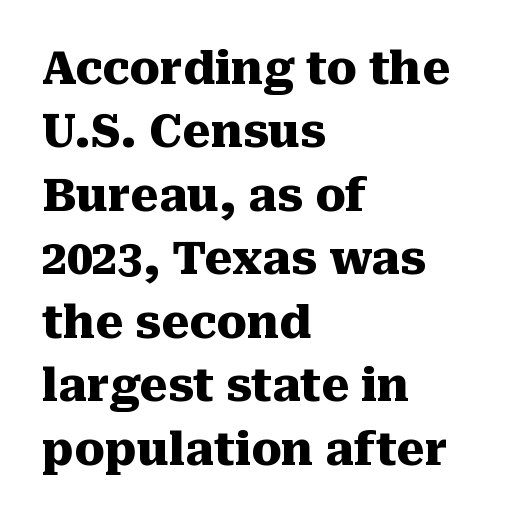
Q: Is the text bold? A: Yes.
Q: Is the text italic (slanted)? A: No, it is upright.
Q: Is the typeface a serif or a sans-serif typeface? A: Serif.
Q: Is the text underlined? A: No.
Q: How is the paragraph aligned? A: Left-aligned.
Q: Is the spacing between letters normal or unusually wide? A: Normal.
Q: Is the spacing between lines tight, normal or loose? A: Normal.
Q: Width (condensed, normal, or wide)? A: Normal.
Q: Stroke contrast? A: Medium.
Q: x-height? A: Medium.
Q: Monospaced? A: No.
